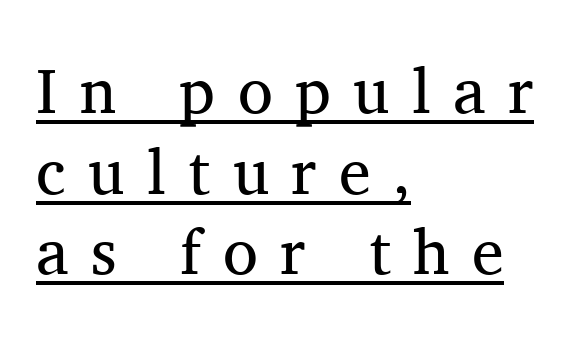
A typesetter would label this face a serif. Substantial extra tracking has been applied to these lines. One-word summary of the alignment: left. The face used here appears with an underline applied.
